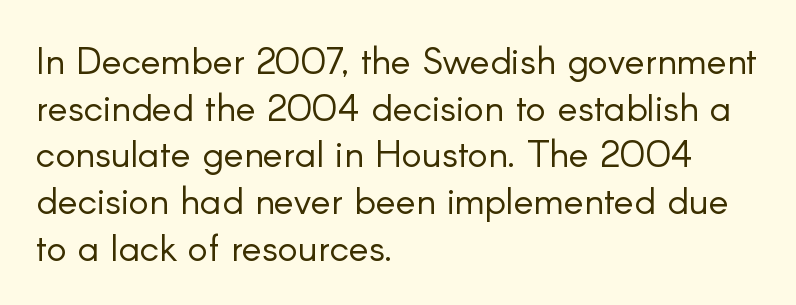
The image shows 38 px light sans-serif type, upright; set left-aligned, line spacing 1.23x, normal letter spacing, not underlined; low stroke contrast and a small x-height.
